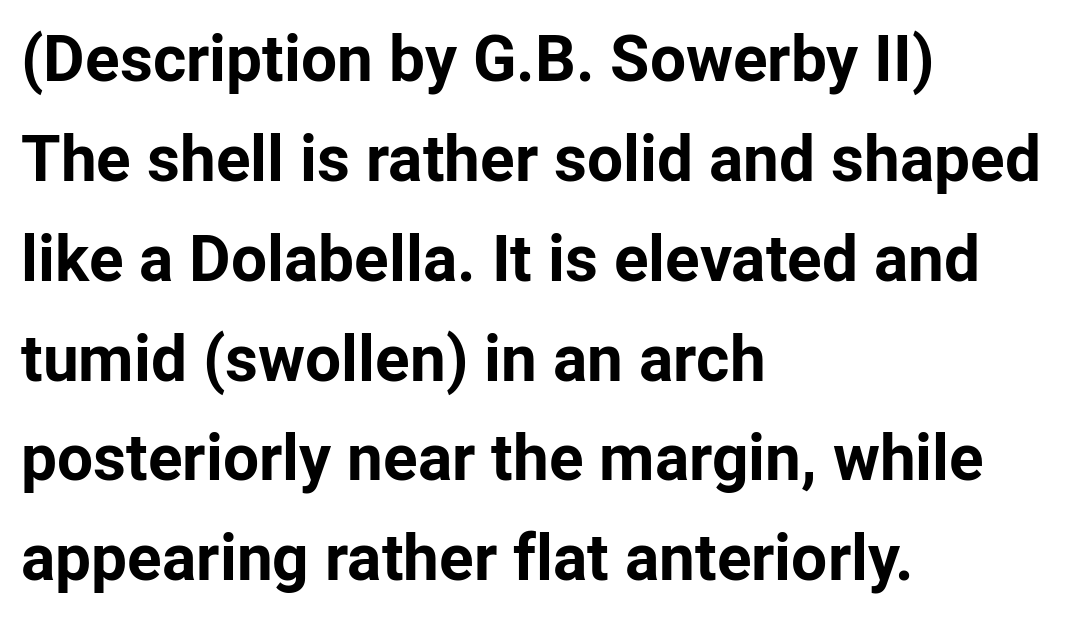
The image shows 64 px bold sans-serif type, upright; set left-aligned, normal line spacing (1.56x), normal letter spacing, not underlined; low stroke contrast and a medium x-height.
